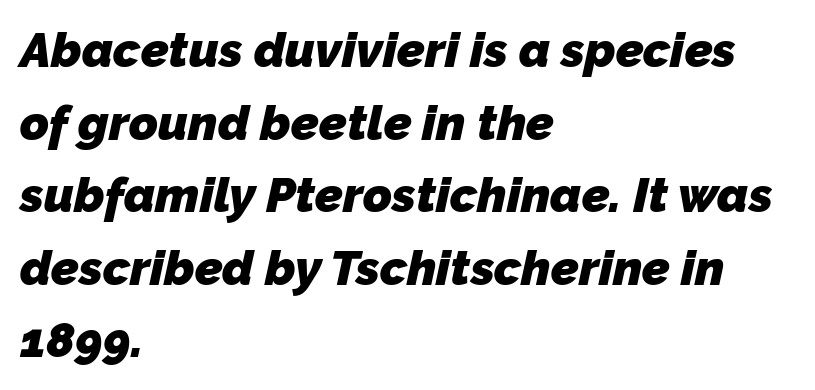
{"serif": "no", "bold": "yes", "weight": "heavy", "width": "normal", "stroke_contrast": "low", "x_height": "medium", "monospaced": "no", "underline": "no", "align": "left", "line_spacing": "normal", "line_spacing_ratio": 1.48, "letter_spacing": "normal", "letter_spacing_em": 0.0, "glyph_px": 49}
